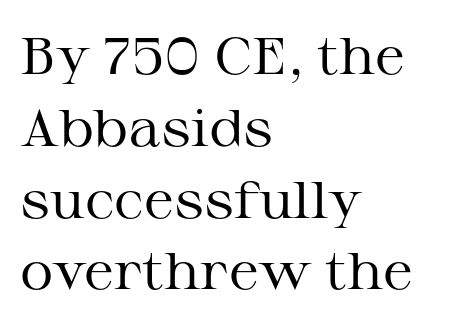
Left-aligned paragraph, ragged on the right. Baseline-to-baseline distance is the conventional proportion of letter height. The characters display serif detailing at their extremities. Tracking here is standard; glyphs follow each other at the usual distance. No chunkiness to these letters — they're not bold. Descenders are the only things crossing below the line.
